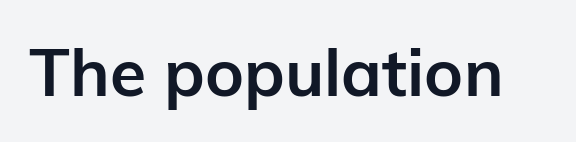
{"serif": "no", "italic": "no", "bold": "yes", "weight": "semibold", "width": "normal", "stroke_contrast": "low", "x_height": "medium", "monospaced": "no", "underline": "no", "letter_spacing": "normal", "letter_spacing_em": 0.0, "glyph_px": 66}
